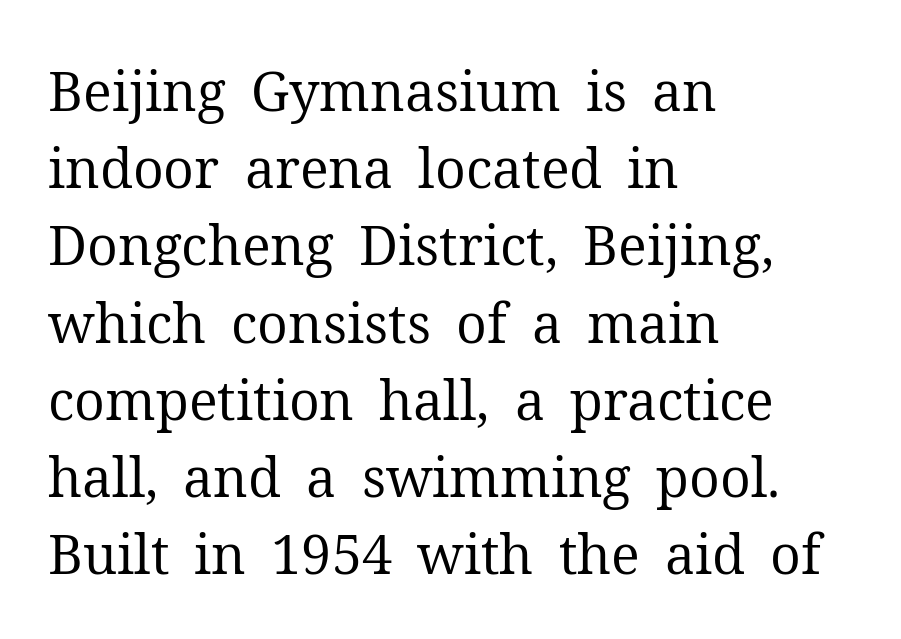
The image shows 54 px regular-weight serif type, upright; set left-aligned, normal line spacing (1.43x), normal letter spacing, not underlined; medium stroke contrast and a medium x-height.
